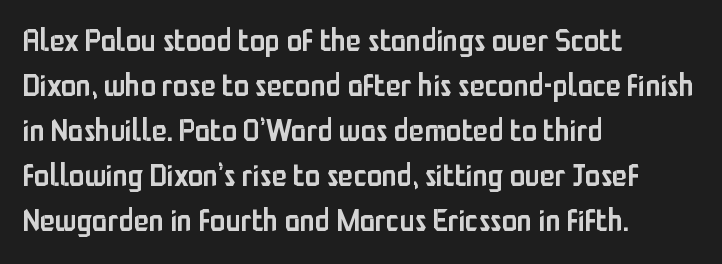
A typesetter would call this proportional, since set widths differ per character. The lettering stays uniformly vertical, giving the passage a roman look. Nobody touched the tracking dial on this one. Typographically, this falls in the sans-serif category.
